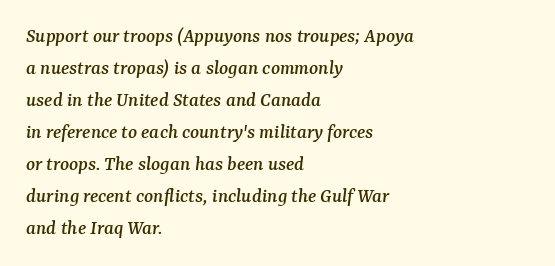
The image shows 21 px text type, italic (leaning right); set left-aligned, normal line spacing (1.52x), normal letter spacing, not underlined.
